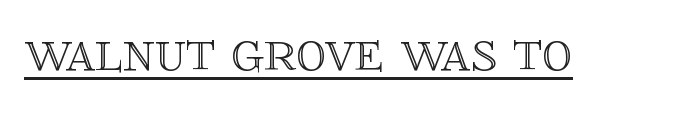
Q: Is the text italic (slanted)? A: No, it is upright.
Q: Is the text underlined? A: Yes.
Q: Is the spacing between letters normal or unusually wide? A: Normal.
Q: Width (condensed, normal, or wide)? A: Normal.
Q: x-height? A: Large.
Q: Monospaced? A: No.
